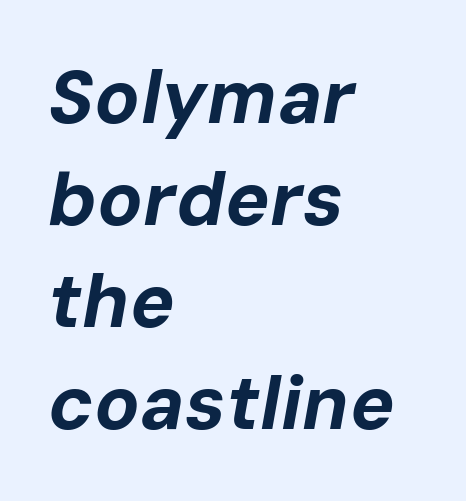
Students, note that the glyphs here touch the page at normal intervals. Visually the block forms a straight wall on the left and a jagged coastline on the right. Its strokes are broad and dark, the hallmark of bold type. Descenders hang freely into open space. In terms of leading, this rendering sits right in the middle.
